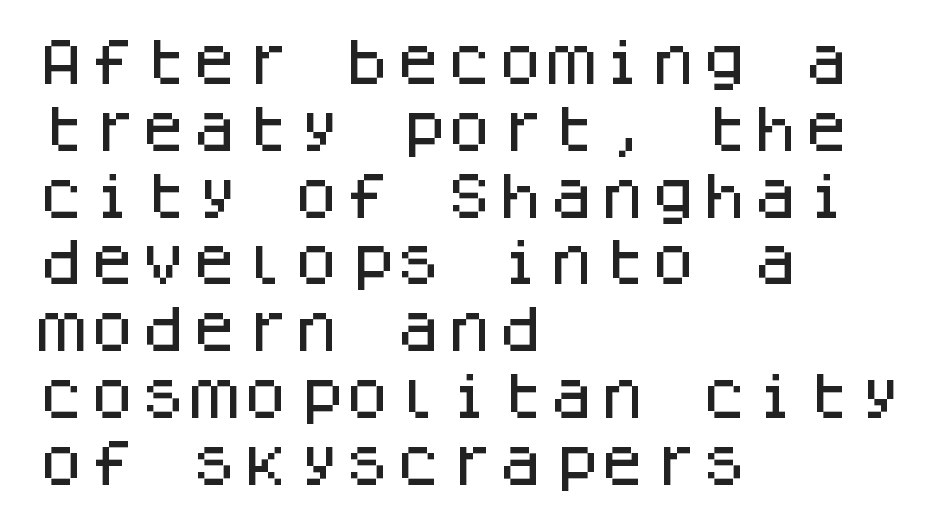
Nope, no serifs anywhere on these letters. Posture: vertical. This sample has the even, mechanical cadence of fixed-width lettering. Check under the words: just untouched page.
